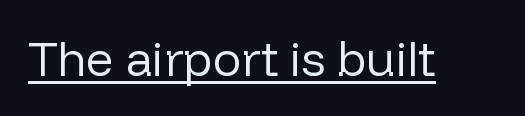
The image shows 48 px regular-weight sans-serif type, upright; set normal letter spacing, underlined; low stroke contrast and a medium x-height.
